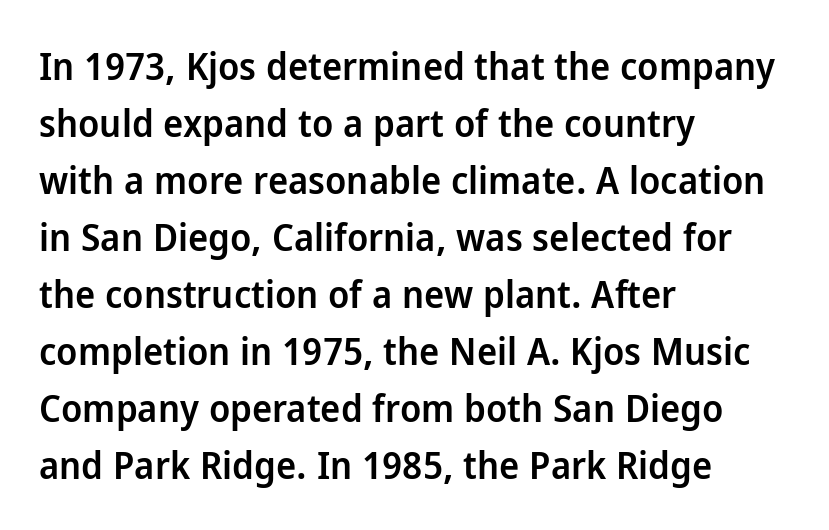
The image shows 38 px semibold sans-serif type, upright; set left-aligned, normal line spacing (1.5x), normal letter spacing, not underlined; low stroke contrast and a medium x-height.
